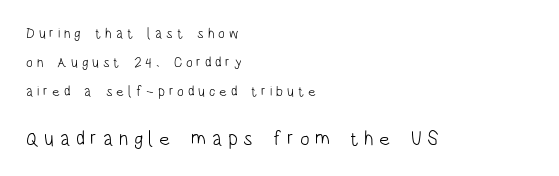
{"italic": "no", "bold": "no", "underline": "no", "align": "left", "line_spacing": "loose", "line_spacing_ratio": 2.08, "letter_spacing": "wide", "letter_spacing_em": 0.28, "larger_block": "second", "size_ratio": 1.43, "glyph_px": 20}
